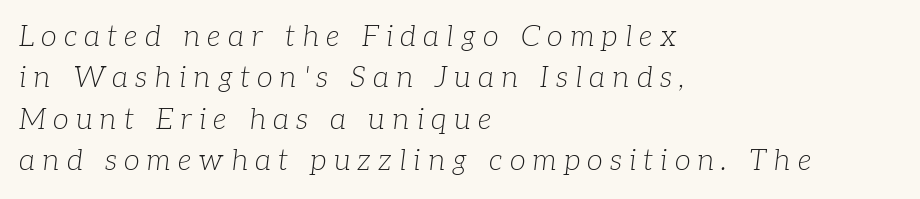
Typeset ragged right — the left edge is the straight one. Substantial extra tracking has been applied to these lines. Each letter keeps its own natural width here, so spacing adapts to shape. Looking at the ascenders, they clearly lean.
